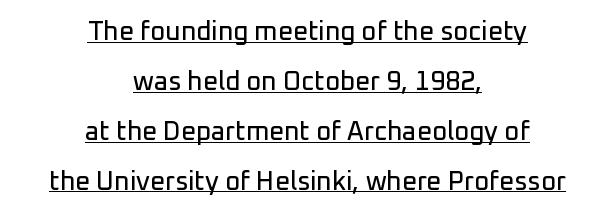
Each new line begins a long way beneath the previous one. Nope, not italic — everything's standing straight. The lines are quadded center. Somebody hit Ctrl+U on this one — the words are underlined.
